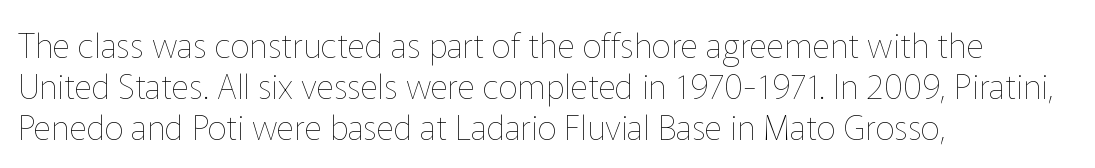
{"italic": "no", "bold": "no", "weight": "thin", "width": "normal", "stroke_contrast": "low", "x_height": "medium", "monospaced": "no", "underline": "no", "align": "left", "line_spacing_ratio": 1.2, "letter_spacing": "normal", "letter_spacing_em": 0.0, "glyph_px": 34}
